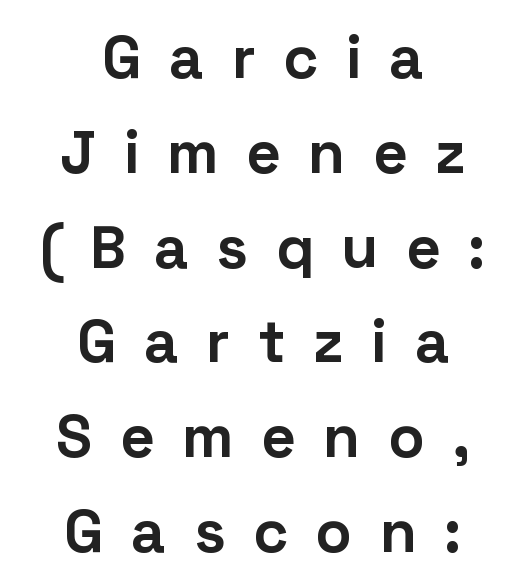
The image shows 60 px bold sans-serif type, upright; set centered, normal line spacing (1.58x), unusually wide letter spacing (+0.46 em), not underlined; low stroke contrast and a medium x-height.
